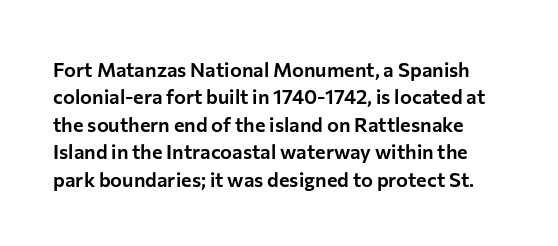
The image shows 20 px text type, upright; set normal line spacing (1.37x), normal letter spacing, not underlined.
